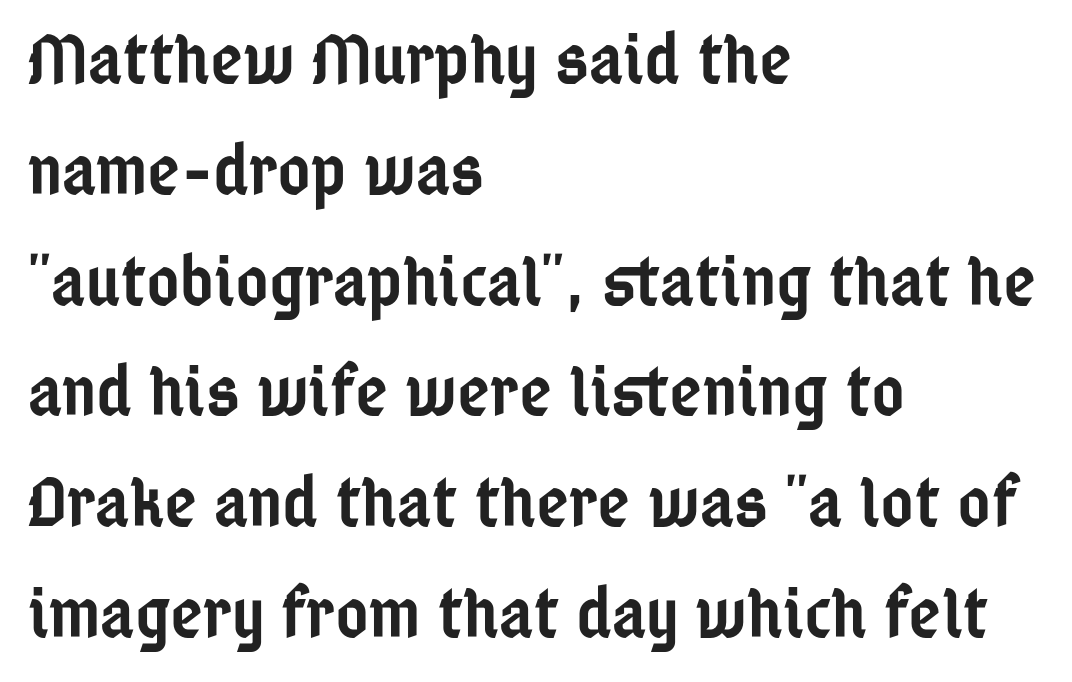
{"serif": "no", "italic": "no", "bold": "semi", "weight": "semibold", "width": "condensed", "stroke_contrast": "low", "x_height": "medium", "monospaced": "no", "underline": "no", "align": "left", "line_spacing": "normal", "line_spacing_ratio": 1.56, "letter_spacing": "normal", "letter_spacing_em": 0.0, "glyph_px": 71}
